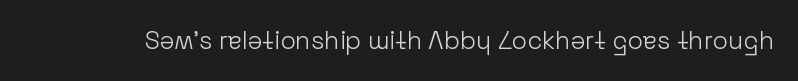
{"italic": "no", "bold": "no", "underline": "no", "letter_spacing": "normal", "letter_spacing_em": 0.0, "glyph_px": 25}
